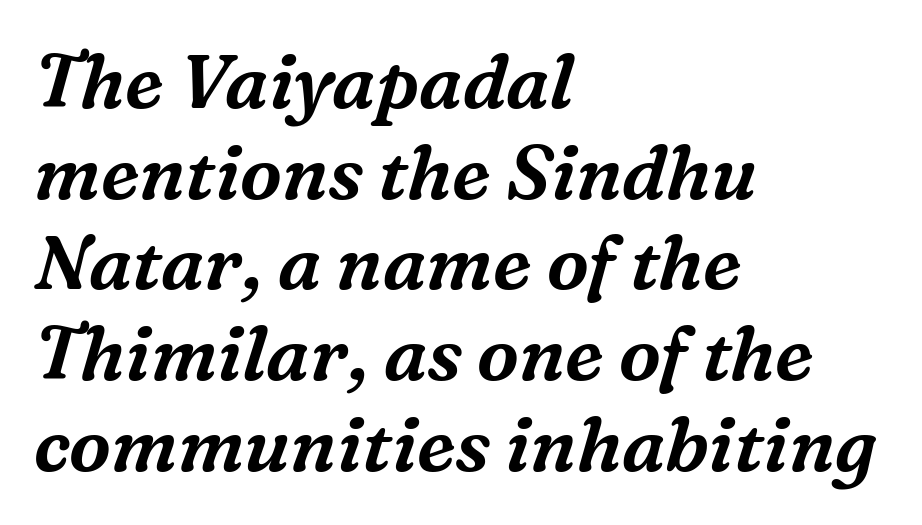
Q: Is the text italic (slanted)? A: Yes, it leans right by about 16 degrees.
Q: Is the typeface a serif or a sans-serif typeface? A: Serif.
Q: Is the text underlined? A: No.
Q: How is the paragraph aligned? A: Left-aligned.
Q: Is the spacing between letters normal or unusually wide? A: Normal.
Q: Width (condensed, normal, or wide)? A: Normal.
Q: Stroke contrast? A: Medium.
Q: x-height? A: Medium.
Q: Monospaced? A: No.
